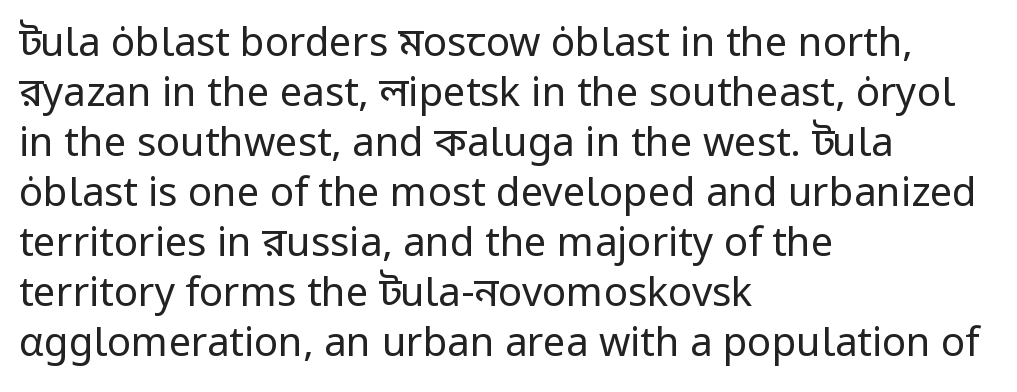
Q: Is the text bold? A: No.
Q: Is the text italic (slanted)? A: No, it is upright.
Q: Is the typeface a serif or a sans-serif typeface? A: Sans-serif.
Q: Is the text underlined? A: No.
Q: How is the paragraph aligned? A: Left-aligned.
Q: Is the spacing between letters normal or unusually wide? A: Normal.
Q: Is the spacing between lines tight, normal or loose? A: Normal.
Q: Width (condensed, normal, or wide)? A: Normal.
Q: Stroke contrast? A: Low.
Q: x-height? A: Medium.
Q: Monospaced? A: No.
